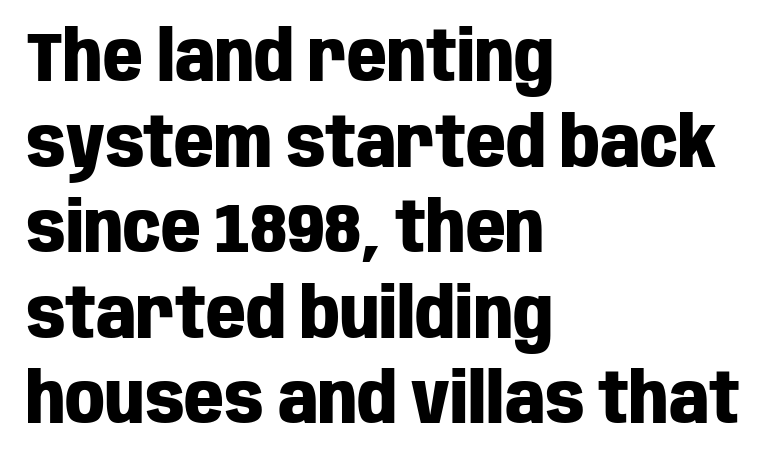
Its strokes are broad and dark, the hallmark of bold type. These lines are composed in type without serifs. Character widths vary here, with narrow letters taking less room than wide ones. A typesetter would call this zero additional tracking. Type without underlining.
